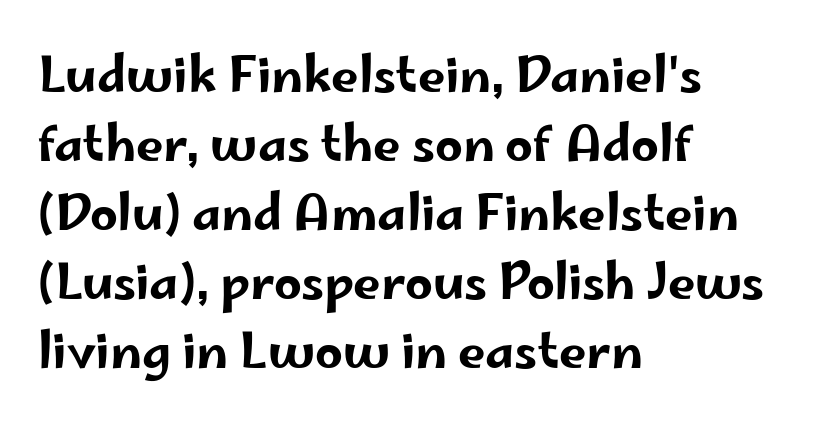
Line spacing here is normal. When letters stand straight like this, we call the style roman or upright. The space directly below the letters is spotless. Here the glyphs are tracked normally, forming tight word shapes. Think of a printed novel: that variable character pitch is what you see here.
